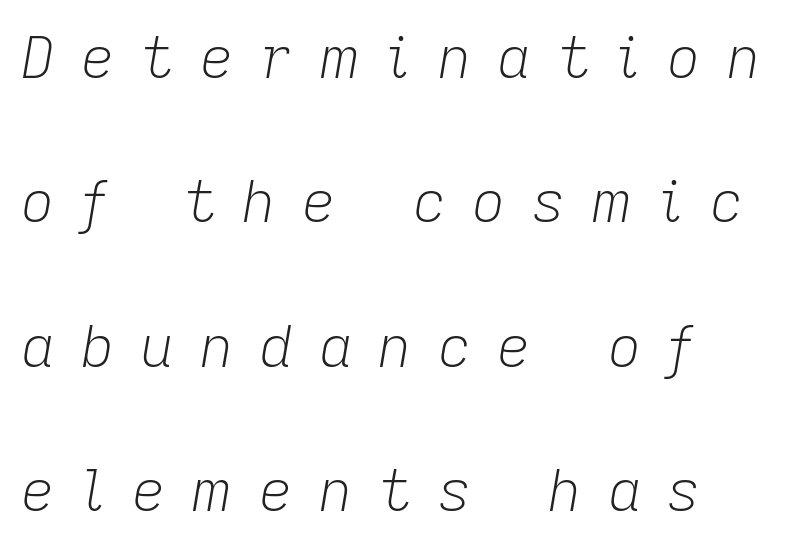
The image shows 58 px light type, italic (leaning right); set loose line spacing (2.49x), unusually wide letter spacing (+0.45 em), not underlined; low stroke contrast and a medium x-height.
